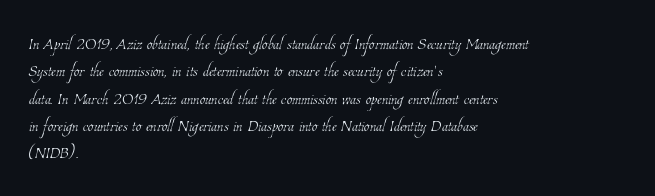
The image shows 22 px text type; set left-aligned, line spacing 1.24x, normal letter spacing, not underlined.
